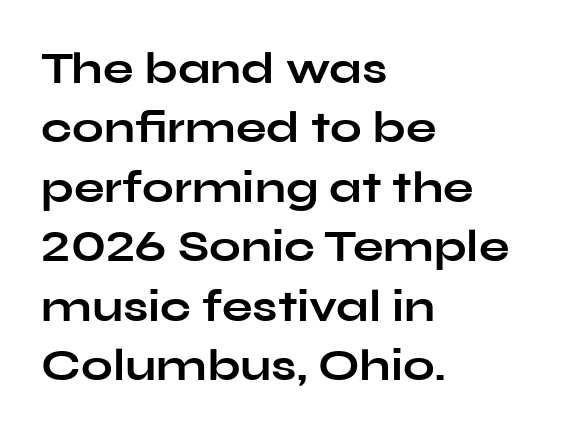
{"serif": "no", "italic": "no", "bold": "yes", "weight": "bold", "width": "wide", "stroke_contrast": "low", "x_height": "medium", "monospaced": "no", "underline": "no", "align": "left", "line_spacing": "normal", "line_spacing_ratio": 1.32, "letter_spacing": "normal", "letter_spacing_em": 0.0, "glyph_px": 45}
